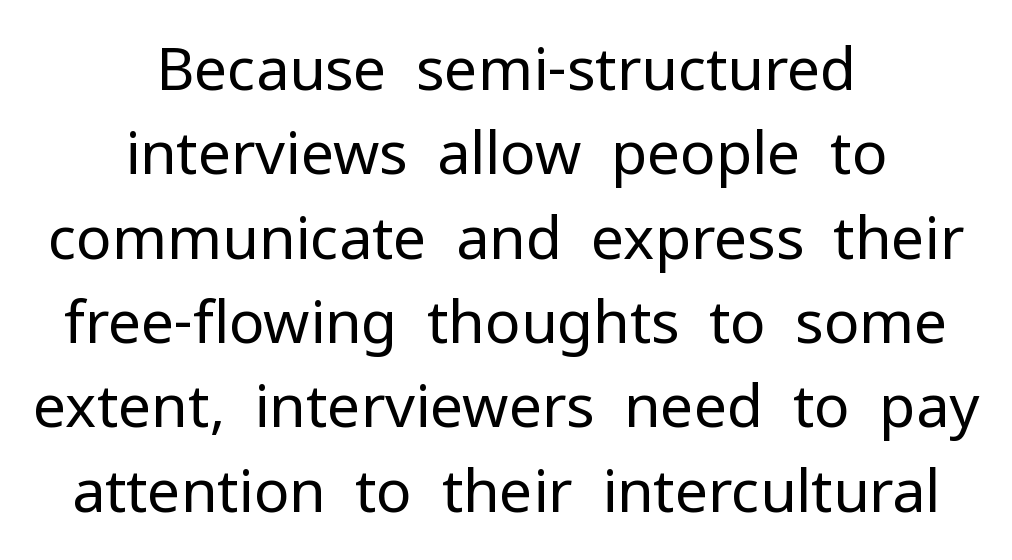
The image shows 59 px regular-weight sans-serif type, upright; set centered, normal line spacing (1.43x), normal letter spacing, not underlined; low stroke contrast and a medium x-height.
